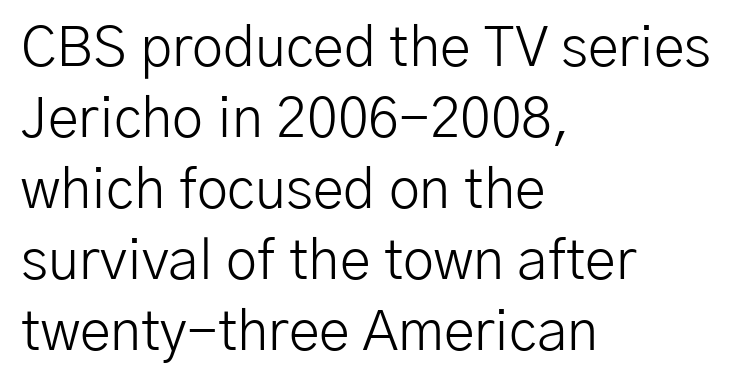
Do the characters align in a grid? No, the font is proportional. The rag falls on the right side of this text block. Caption: face not bold, strokes unweighted. Descenders are the only things crossing below the line.
